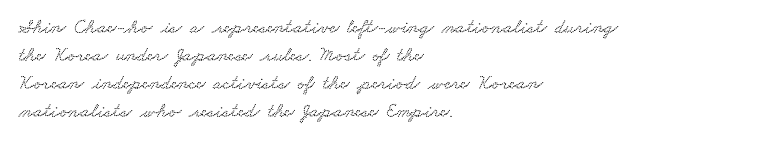
Bare-footed words on every line. Evenly set lines give the paragraph a standard silhouette. Glyph-to-glyph distance matches everyday printed text. Teacher's note: observe the even left margin — that is flush-left alignment.
